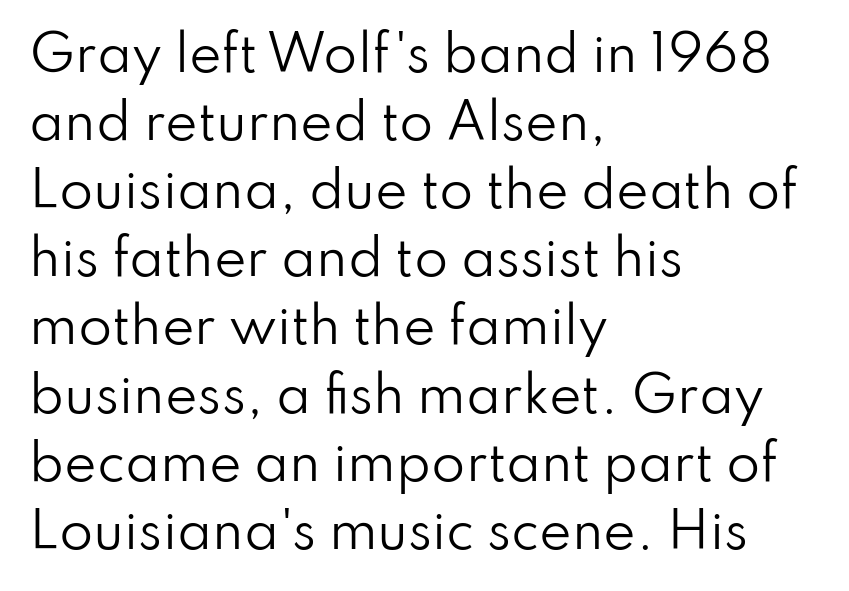
Leftover space on each line is placed entirely after the last word. The letters advance in unequal steps, a hallmark of proportional type. Default kerning and tracking; the words read as compact shapes. What's the leading like? Ordinary, nothing unusual. You can tell from the bare stems that sans-serif type was used. The typeface has the unassuming heft of standard copy or less.
